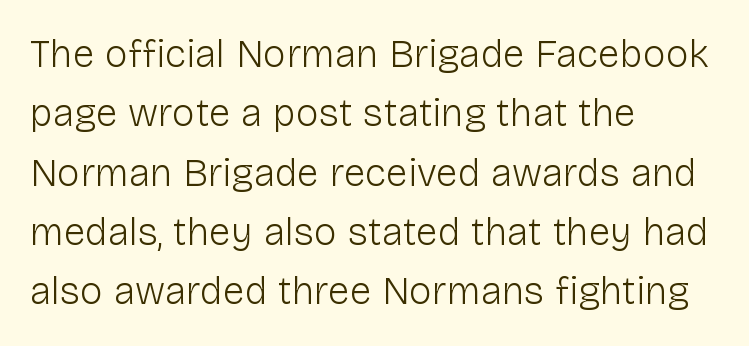
Serif or sans? Sans — the stroke terminals are bare. Does the lettering tilt? It doesn't — this is upright. The strip under each line holds only bare page. The strokes carry an ordinary text weight at most. Words appear dense and cohesive because spacing is normal.
